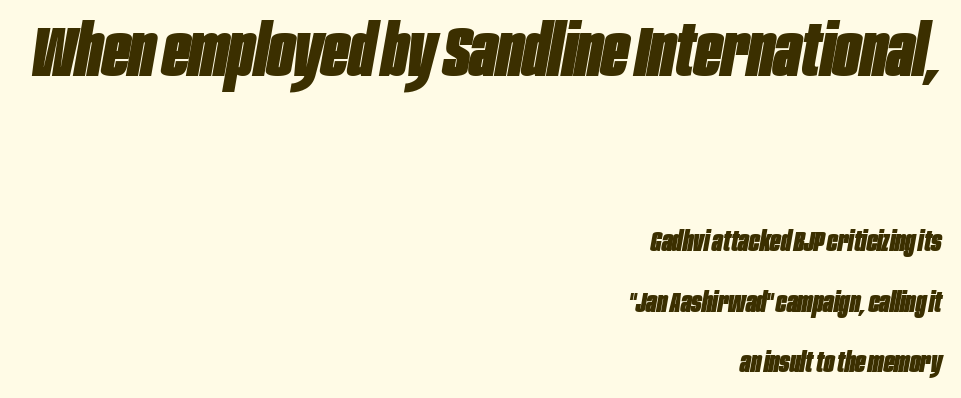
{"italic": "yes", "lean": "right", "slant_degrees": 10, "bold": "yes", "weight": "heavy", "width": "condensed", "stroke_contrast": "low", "x_height": "large", "monospaced": "no", "underline": "no", "align": "right", "line_spacing": "loose", "line_spacing_ratio": 2.15, "letter_spacing": "normal", "letter_spacing_em": 0.0, "larger_block": "first", "size_ratio": 2.54, "glyph_px": 71}
